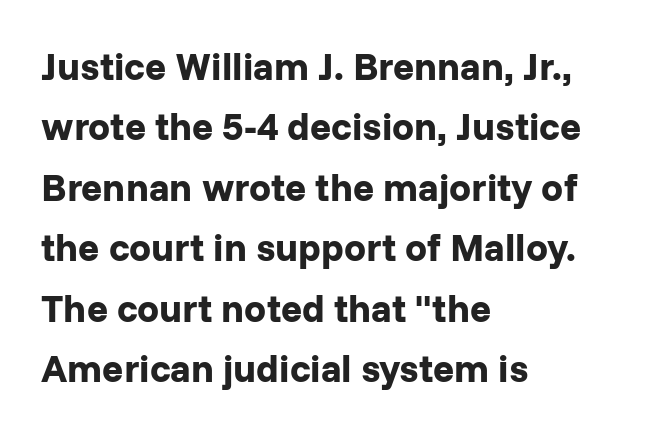
The image shows 39 px bold sans-serif type, upright; set left-aligned, normal line spacing (1.55x), normal letter spacing, not underlined; low stroke contrast and a medium x-height.
